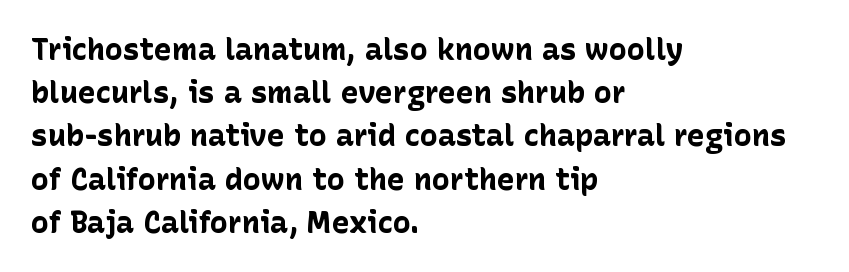
Q: Is the text bold? A: Yes.
Q: Is the text italic (slanted)? A: No, it is upright.
Q: Is the typeface a serif or a sans-serif typeface? A: Sans-serif.
Q: Is the text underlined? A: No.
Q: How is the paragraph aligned? A: Left-aligned.
Q: Is the spacing between letters normal or unusually wide? A: Normal.
Q: Is the spacing between lines tight, normal or loose? A: Normal.
Q: Width (condensed, normal, or wide)? A: Normal.
Q: Stroke contrast? A: Low.
Q: x-height? A: Medium.
Q: Monospaced? A: No.
